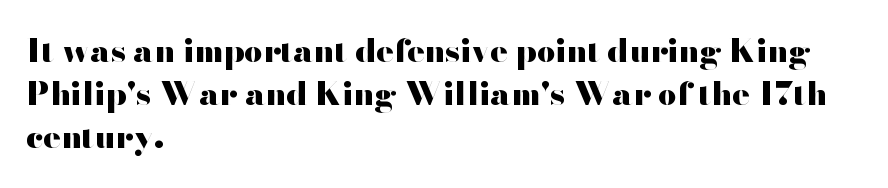
{"serif": "no", "italic": "no", "bold": "yes", "weight": "heavy", "width": "wide", "stroke_contrast": "high", "x_height": "small", "monospaced": "no", "underline": "no", "align": "left", "line_spacing": "normal", "line_spacing_ratio": 1.35, "letter_spacing": "normal", "letter_spacing_em": 0.0, "glyph_px": 32}
